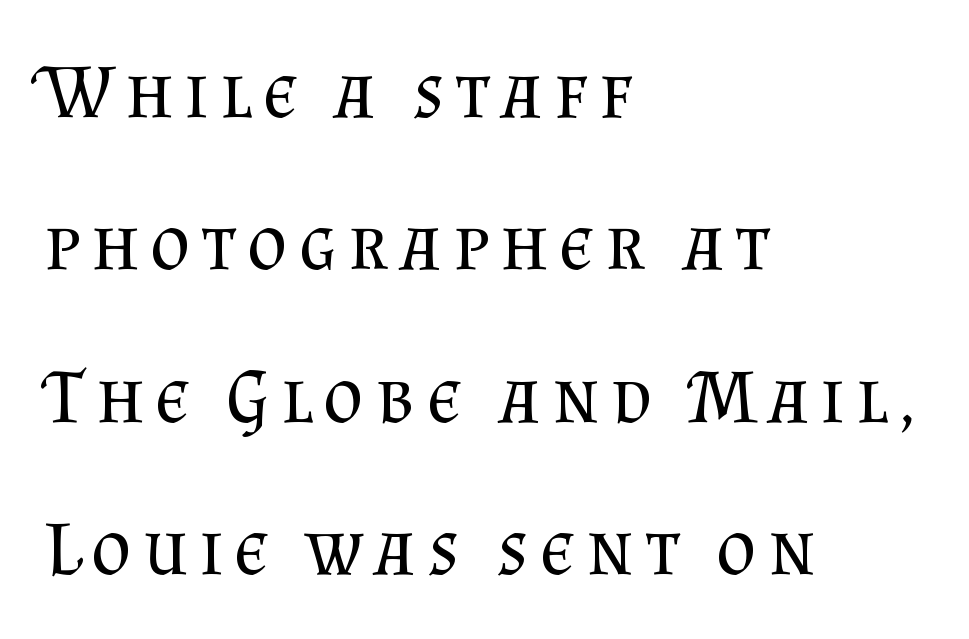
{"serif": "yes", "italic": "no", "bold": "no", "weight": "regular", "width": "normal", "stroke_contrast": "medium", "x_height": "small", "monospaced": "no", "underline": "no", "align": "left", "line_spacing": "loose", "line_spacing_ratio": 1.98, "glyph_px": 77}
